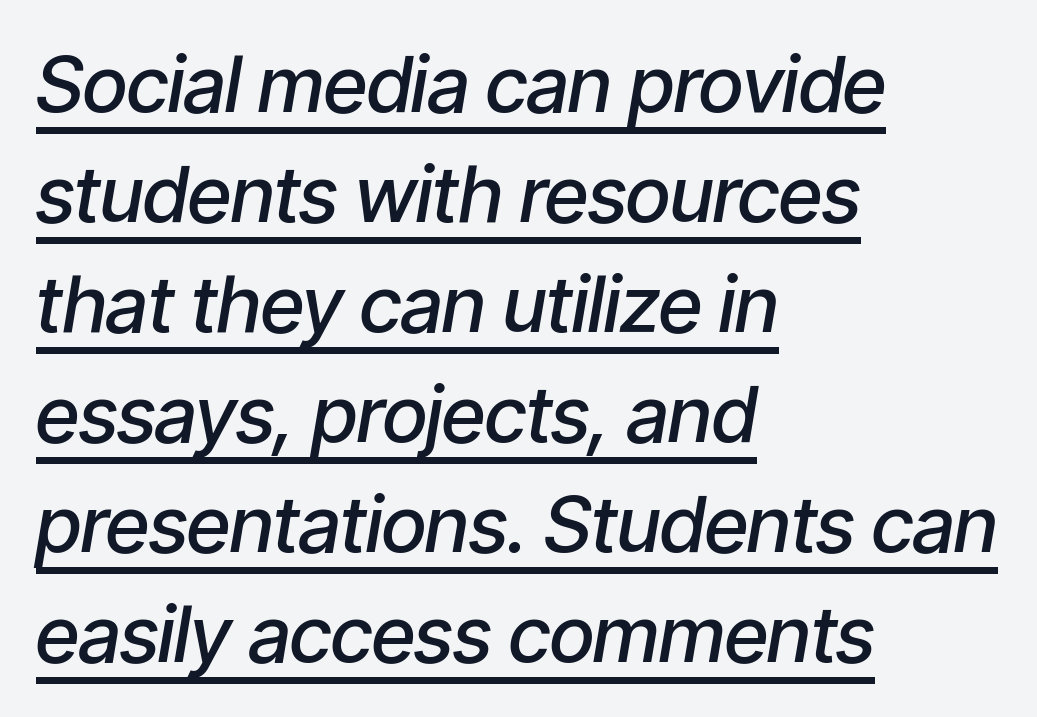
{"italic": "yes", "lean": "right", "slant_degrees": 9, "bold": "semi", "weight": "semibold", "width": "condensed", "stroke_contrast": "low", "x_height": "medium", "monospaced": "no", "underline": "yes", "align": "left", "line_spacing": "normal", "line_spacing_ratio": 1.41, "letter_spacing": "normal", "letter_spacing_em": 0.0, "glyph_px": 78}
